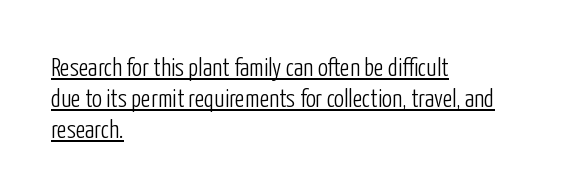
This sample carries an underscore along the baseline area. Teacher's note: observe the even left margin — that is flush-left alignment. The rows are spaced the way most documents space them. Every stem runs plumb, perpendicular to the baseline. Honestly, the letter spacing is just normal — you wouldn't notice it.
